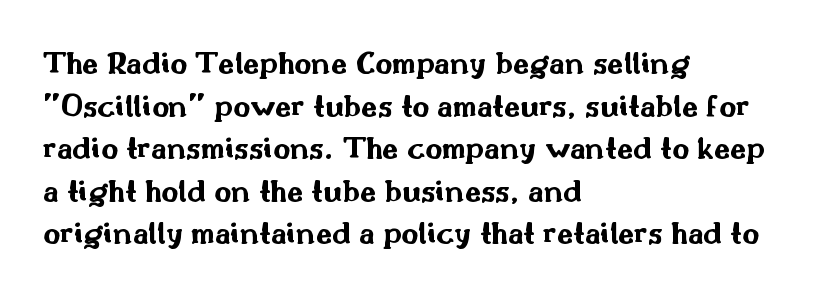
Leading: standard. Short and long lines alike share a common starting point at left. Grotesque or geometric, the face here clearly has no serifs. Spacing verdict: proportional, widths tailored to each character. Characters follow at the spacing the type designer built in. Heft: maximum for text — a bold.
